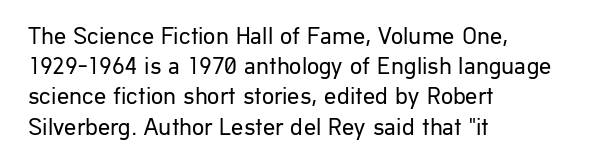
Q: Is the text bold? A: No.
Q: Is the text italic (slanted)? A: No, it is upright.
Q: Is the text underlined? A: No.
Q: How is the paragraph aligned? A: Left-aligned.
Q: Is the spacing between letters normal or unusually wide? A: Normal.
Q: Is the spacing between lines tight, normal or loose? A: Normal.
